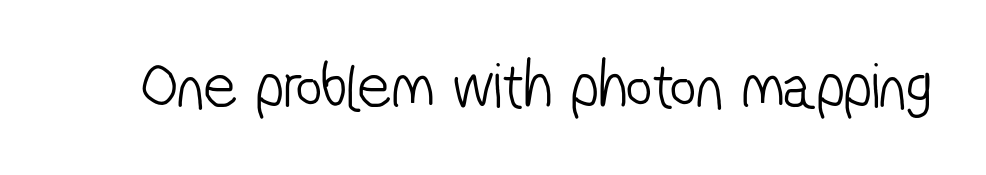
Clear beneath every line of the passage. Serifs: no, the terminals of the letterforms are clean. Spacing verdict: proportional, widths tailored to each character. This sample uses plain, unmodified letter spacing. Vertical stems look standard width or narrower in stroke.
